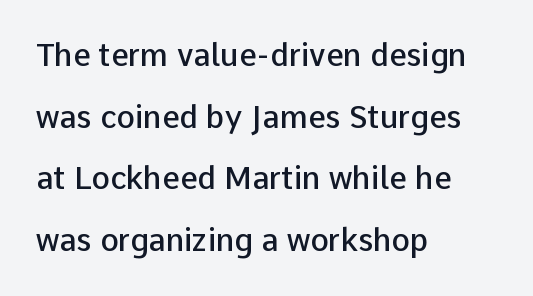
The image shows 31 px semibold sans-serif type, upright; set left-aligned, loose line spacing (1.99x), normal letter spacing, not underlined; low stroke contrast and a medium x-height.
